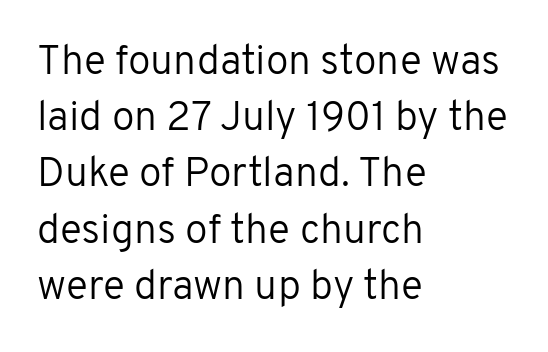
Casual observation: everything's shoved over to the left. The space beneath each line is pristine and unruled. Horizontal bands of white between lines are of average thickness. Check where the strokes stop: nothing finishes them off — pure sans. Does the lettering tilt? It doesn't — this is upright.
